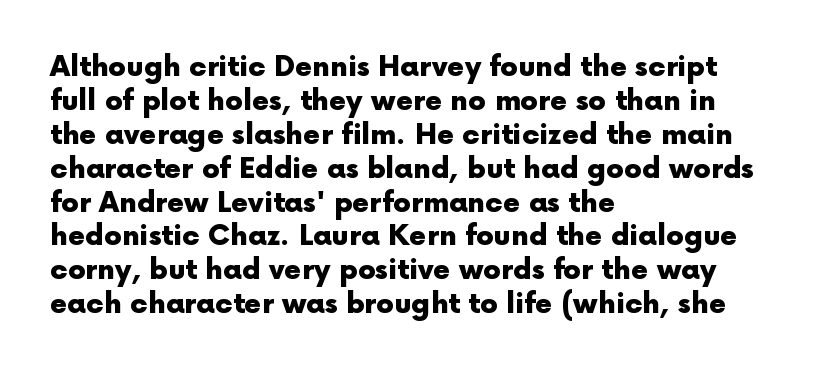
The image shows 28 px heavy sans-serif type, upright; set left-aligned, line spacing 1.21x, normal letter spacing, not underlined; a medium x-height.
